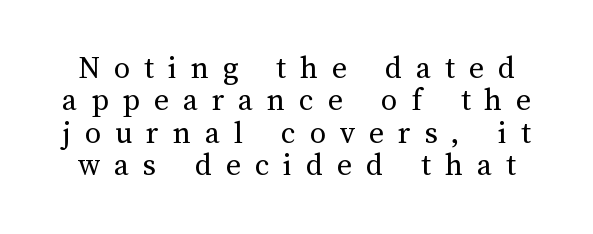
Q: Is the text bold? A: No.
Q: Is the text italic (slanted)? A: No, it is upright.
Q: Is the text underlined? A: No.
Q: Is the spacing between letters normal or unusually wide? A: Unusually wide.
Q: Is the spacing between lines tight, normal or loose? A: Tight.
Q: Width (condensed, normal, or wide)? A: Normal.
Q: Stroke contrast? A: Medium.
Q: x-height? A: Medium.
Q: Monospaced? A: No.
